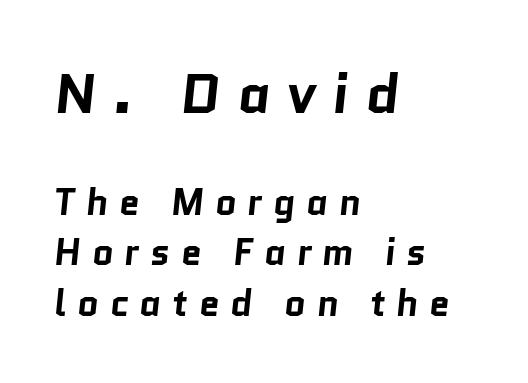
Q: Is the text bold? A: Yes.
Q: Is the typeface a serif or a sans-serif typeface? A: Sans-serif.
Q: Is the text underlined? A: No.
Q: How is the paragraph aligned? A: Left-aligned.
Q: Is the spacing between letters normal or unusually wide? A: Unusually wide.
Q: Is the spacing between lines tight, normal or loose? A: Normal.
Q: Which block of text is set in a larger size, the first (top) or the second (bottom)? A: The first (top) one.
Q: Width (condensed, normal, or wide)? A: Normal.
Q: Stroke contrast? A: Low.
Q: x-height? A: Medium.
Q: Monospaced? A: No.
